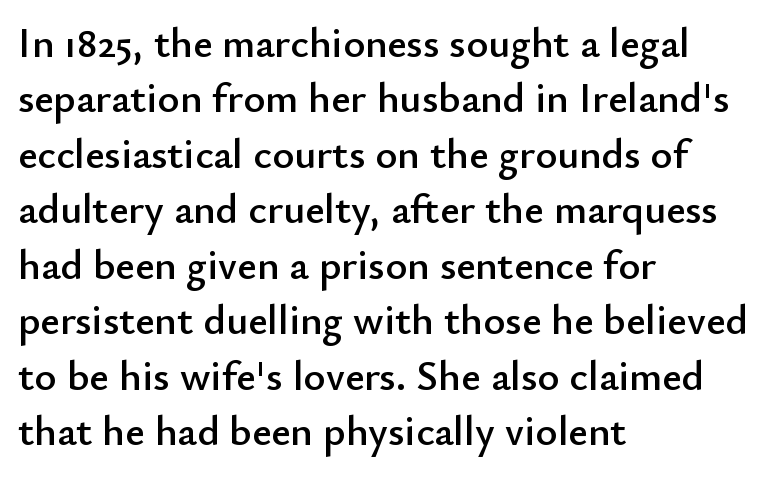
The image shows 42 px sans-serif type, upright; set left-aligned, normal line spacing (1.32x), normal letter spacing, not underlined; low stroke contrast and a small x-height.
